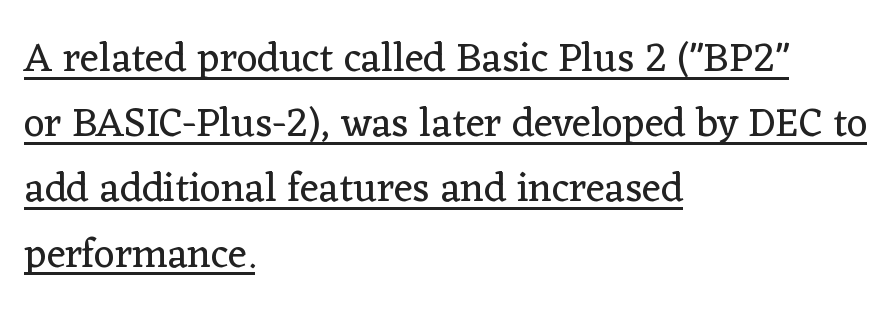
Q: Is the text bold? A: No.
Q: Is the text italic (slanted)? A: No, it is upright.
Q: Is the typeface a serif or a sans-serif typeface? A: Serif.
Q: Is the text underlined? A: Yes.
Q: How is the paragraph aligned? A: Left-aligned.
Q: Is the spacing between letters normal or unusually wide? A: Normal.
Q: Is the spacing between lines tight, normal or loose? A: Normal.
Q: Width (condensed, normal, or wide)? A: Normal.
Q: Stroke contrast? A: Low.
Q: x-height? A: Medium.
Q: Monospaced? A: No.
